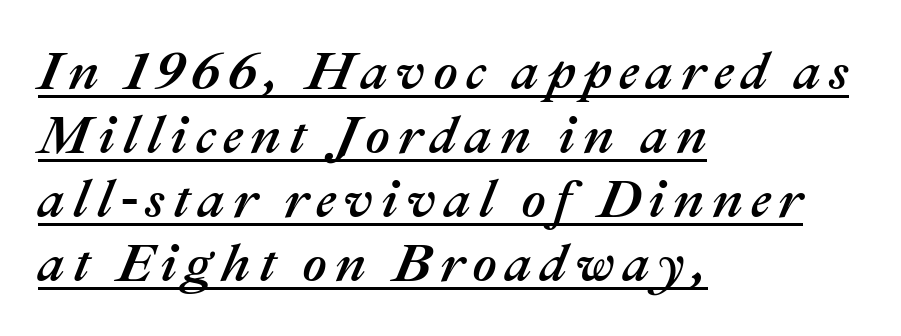
The image shows 53 px text type, italic (leaning right); set left-aligned, line spacing 1.21x, underlined; medium stroke contrast and a medium x-height.
